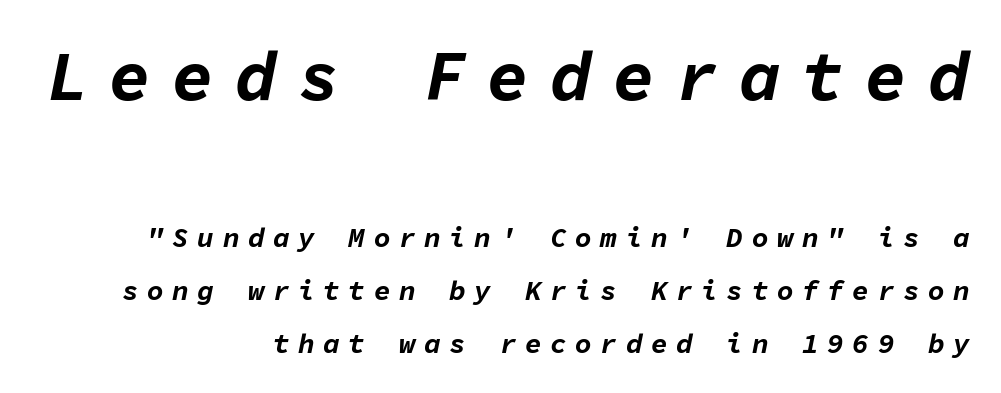
The typography opts for an oblique posture over an upright one. A flush-right, rag-left setting is used for this passage. Large over small — that's the arrangement of the two blocks here. Each letter, wide or thin by design, is forced into the same width here. Tracking here is generous; glyphs stand well apart from one another.
